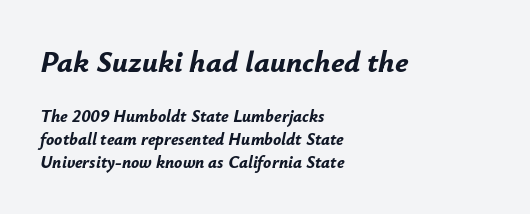
The image shows 30 px bold type, italic (leaning right); set left-aligned, normal line spacing (1.35x), normal letter spacing, not underlined; the first (top) block is 1.76x larger; low stroke contrast and a small x-height.
